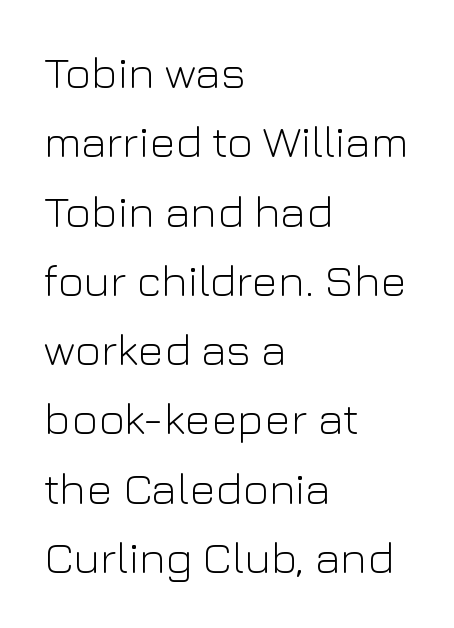
Q: Is the text bold? A: No.
Q: Is the text italic (slanted)? A: No, it is upright.
Q: Is the typeface a serif or a sans-serif typeface? A: Sans-serif.
Q: Is the text underlined? A: No.
Q: How is the paragraph aligned? A: Left-aligned.
Q: Is the spacing between letters normal or unusually wide? A: Normal.
Q: Is the spacing between lines tight, normal or loose? A: Normal.
Q: Width (condensed, normal, or wide)? A: Normal.
Q: Stroke contrast? A: Low.
Q: x-height? A: Medium.
Q: Monospaced? A: No.
